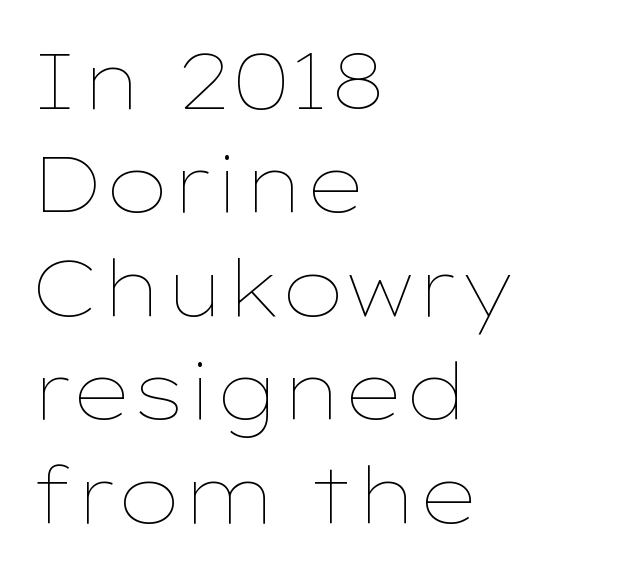
{"italic": "no", "bold": "no", "weight": "thin", "width": "wide", "stroke_contrast": "low", "x_height": "medium", "monospaced": "no", "underline": "no", "align": "left", "line_spacing": "normal", "line_spacing_ratio": 1.31, "letter_spacing": "normal", "letter_spacing_em": 0.0, "glyph_px": 79}
